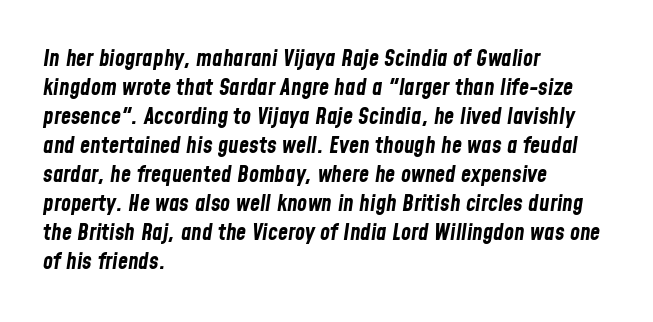
Anything drawn beneath the words? Only blank space. Honestly, the row spacing looks completely unremarkable. Slanted lettering throughout. Leftover space on each line is placed entirely after the last word. Here the glyphs are tracked normally, forming tight word shapes. A full-strength bold gives these letters their thick strokes.
